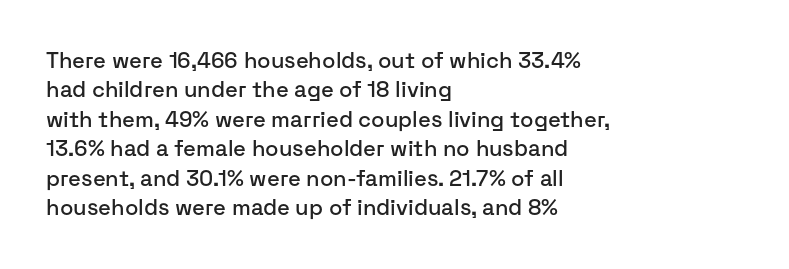
The image shows 22 px text type, upright; set left-aligned, normal line spacing (1.34x), normal letter spacing, not underlined.
